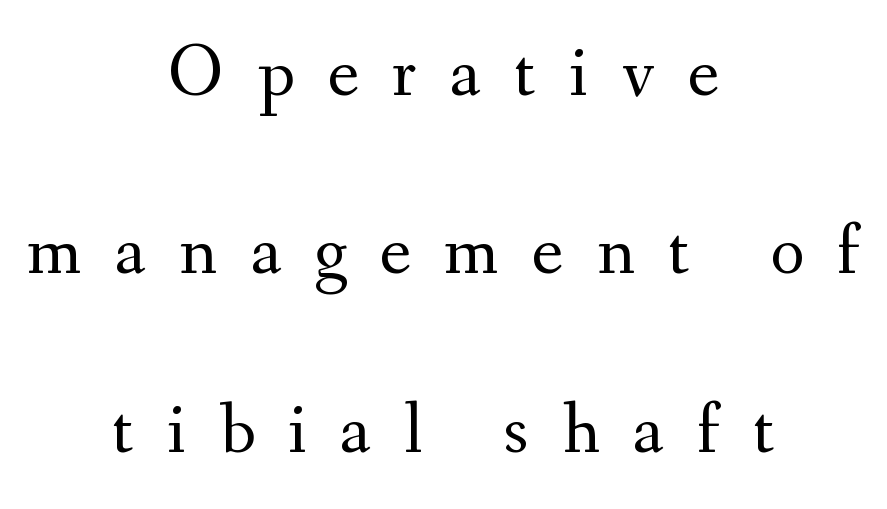
The image shows 74 px regular-weight serif type, upright; set centered, loose line spacing (2.41x), unusually wide letter spacing (+0.45 em), not underlined; medium stroke contrast and a small x-height.
